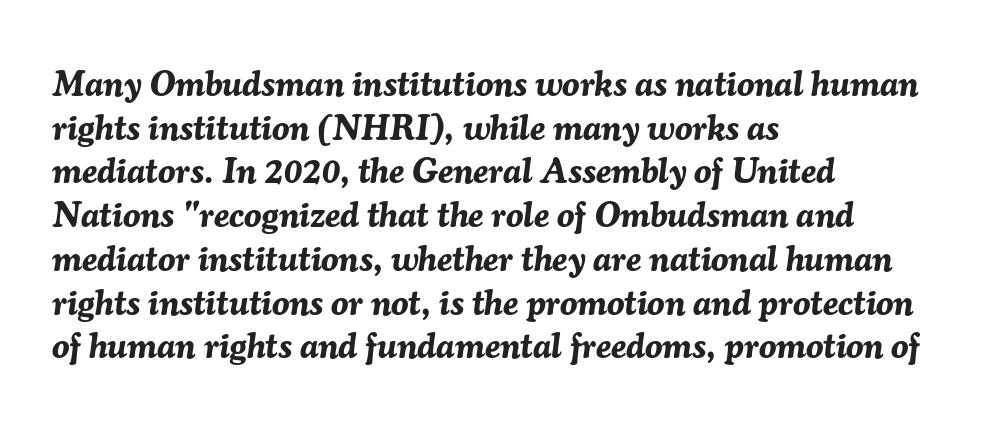
The passage shown stacks its lines at a standard gap. Layout note: lines flush left. Just letters on the line, the space beneath them empty. Quick note: italic. Looks like regular typesetting: each glyph gets only the width it needs. There is no visible air inserted between adjacent glyphs.
